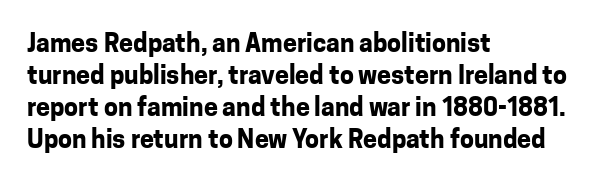
Q: Is the text bold? A: Yes.
Q: Is the text italic (slanted)? A: No, it is upright.
Q: Is the text underlined? A: No.
Q: How is the paragraph aligned? A: Left-aligned.
Q: Is the spacing between letters normal or unusually wide? A: Normal.
Q: Is the spacing between lines tight, normal or loose? A: Normal.
